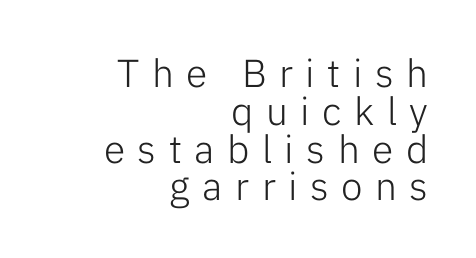
{"serif": "no", "italic": "no", "bold": "no", "weight": "light", "width": "normal", "stroke_contrast": "low", "x_height": "medium", "monospaced": "no", "underline": "no", "align": "right", "line_spacing": "tight", "line_spacing_ratio": 0.97, "letter_spacing": "wide", "letter_spacing_em": 0.32, "glyph_px": 39}
